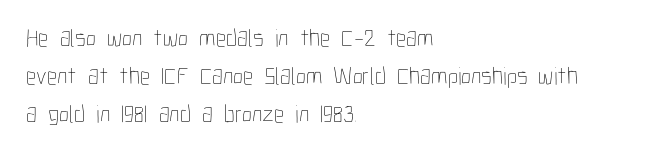
Q: Is the text bold? A: No.
Q: Is the text italic (slanted)? A: No, it is upright.
Q: Is the text underlined? A: No.
Q: How is the paragraph aligned? A: Left-aligned.
Q: Is the spacing between letters normal or unusually wide? A: Normal.
Q: Is the spacing between lines tight, normal or loose? A: Normal.
